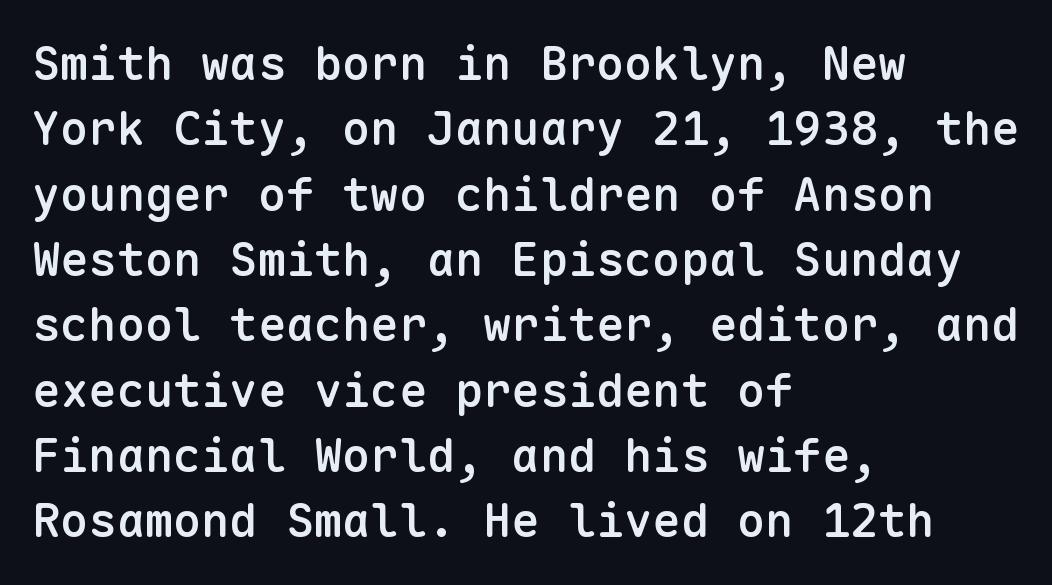
Layout note: lines flush left. Rendered with straight, roman letterforms. The letterforms sit shoulder to shoulder at normal distance. The rows are spaced the way most documents space them.
